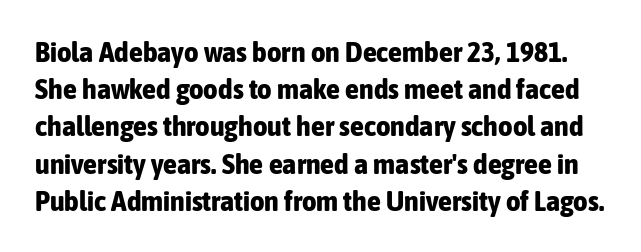
{"serif": "no", "italic": "no", "bold": "yes", "weight": "bold", "width": "condensed", "stroke_contrast": "low", "x_height": "medium", "monospaced": "no", "underline": "no", "line_spacing": "normal", "line_spacing_ratio": 1.33, "letter_spacing": "normal", "letter_spacing_em": 0.0, "glyph_px": 28}
